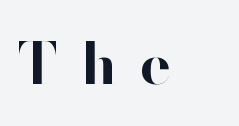
{"serif": "no", "italic": "no", "bold": "yes", "weight": "bold", "width": "normal", "stroke_contrast": "high", "x_height": "small", "monospaced": "no", "underline": "no", "letter_spacing": "wide", "letter_spacing_em": 0.4, "glyph_px": 58}
